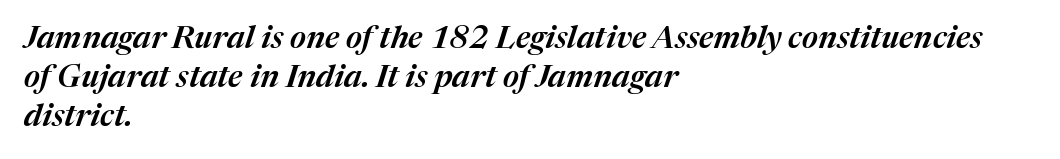
Q: Is the text italic (slanted)? A: Yes, it leans right by about 17 degrees.
Q: Is the text underlined? A: No.
Q: How is the paragraph aligned? A: Left-aligned.
Q: Is the spacing between letters normal or unusually wide? A: Normal.
Q: Is the spacing between lines tight, normal or loose? A: Normal.
Q: Width (condensed, normal, or wide)? A: Normal.
Q: Stroke contrast? A: Medium.
Q: x-height? A: Medium.
Q: Monospaced? A: No.
